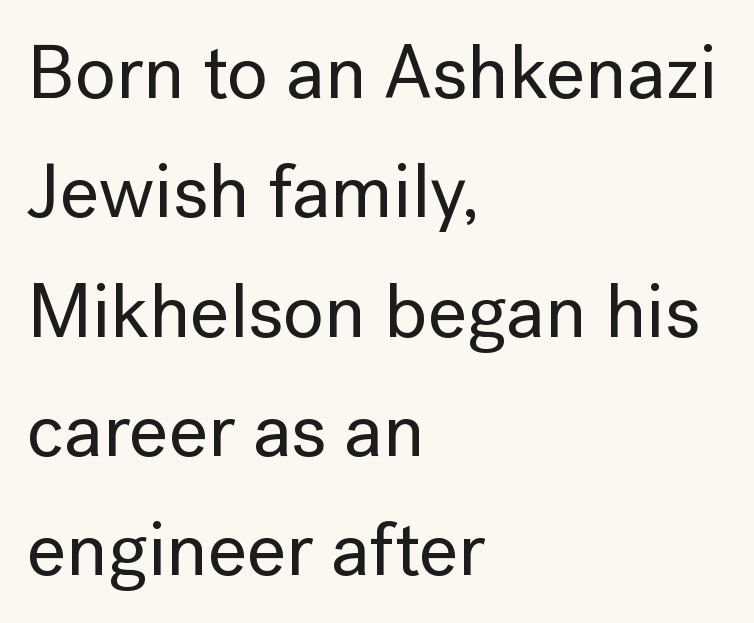
{"serif": "no", "italic": "no", "width": "normal", "stroke_contrast": "low", "x_height": "medium", "monospaced": "no", "underline": "no", "align": "left", "line_spacing": "normal", "line_spacing_ratio": 1.57, "letter_spacing": "normal", "letter_spacing_em": 0.0, "glyph_px": 76}
